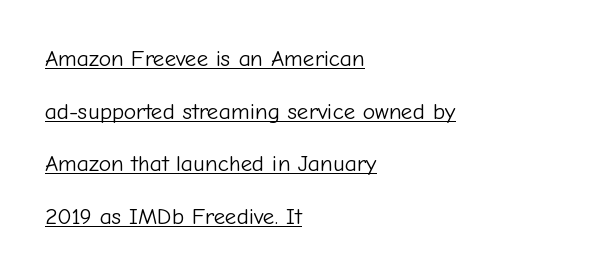
Q: Is the text bold? A: No.
Q: Is the text italic (slanted)? A: No, it is upright.
Q: Is the text underlined? A: Yes.
Q: How is the paragraph aligned? A: Left-aligned.
Q: Is the spacing between letters normal or unusually wide? A: Normal.
Q: Is the spacing between lines tight, normal or loose? A: Loose.
